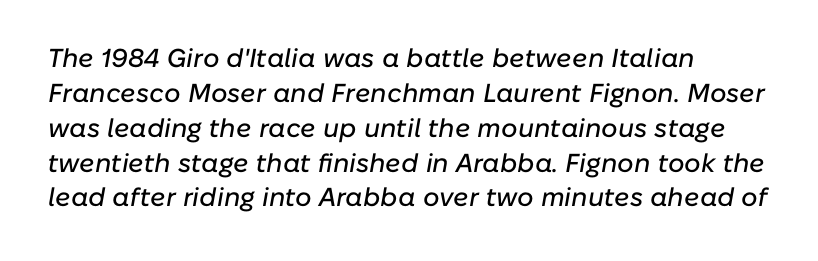
The image shows 26 px text type, italic (leaning right); set left-aligned, normal line spacing (1.34x), normal letter spacing, not underlined.
